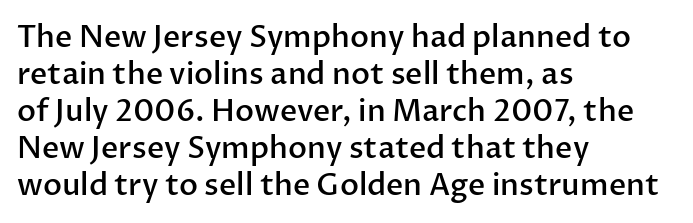
Q: Is the text bold? A: Semi-bold.
Q: Is the text italic (slanted)? A: No, it is upright.
Q: Is the typeface a serif or a sans-serif typeface? A: Sans-serif.
Q: Is the text underlined? A: No.
Q: How is the paragraph aligned? A: Left-aligned.
Q: Is the spacing between letters normal or unusually wide? A: Normal.
Q: Width (condensed, normal, or wide)? A: Normal.
Q: Stroke contrast? A: Low.
Q: x-height? A: Medium.
Q: Monospaced? A: No.
